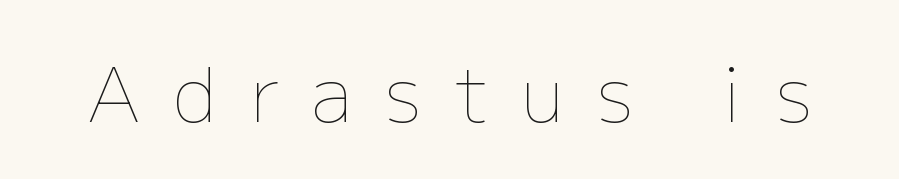
These lines are rendered in a variable-pitch font. A clean baseline with only descenders dipping below it. Posture: upright roman. What stands out about the letter spacing? Its width — letters are far apart. The typesetting does not lean heavy: it is not bold.
